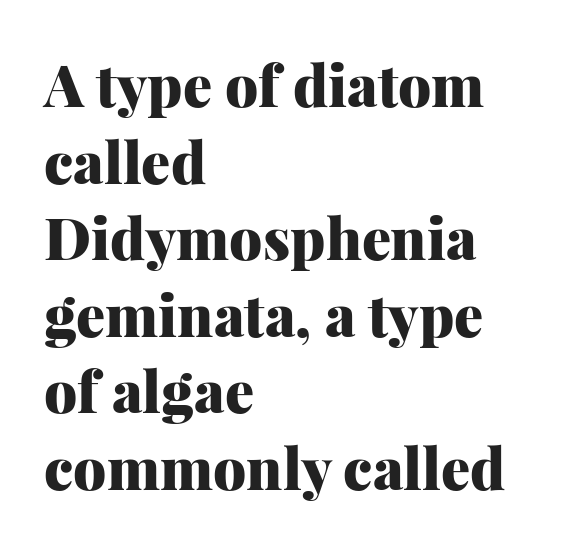
Descender tails drop into unmarked territory. Characters follow at the spacing the type designer built in. Do the characters align in a grid? No, the font is proportional. The letters are bold, with thick, heavy strokes.
